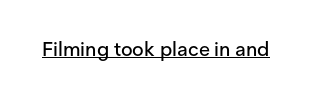
The letters stand upright; this is a roman face. Tracking here is standard; glyphs follow each other at the usual distance. Descenders here cross a horizontal rule under the line.
